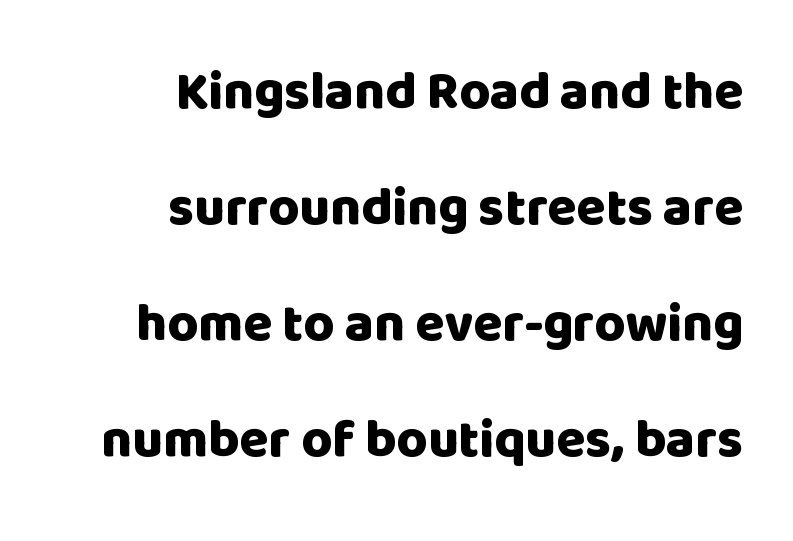
There is no visible air inserted between adjacent glyphs. Anything drawn beneath the words? Only blank space. Does the weight exceed regular? Yes, all the way to bold. Is this a fixed-width face? No — the glyphs have proportional, varying widths. Serif or sans? Sans — the stroke terminals are bare. Loosely led — the rows are spread out.
